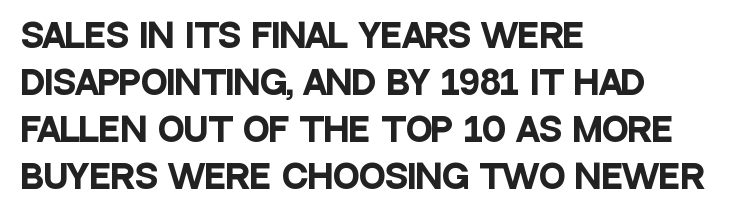
The image shows 32 px heavy, condensed sans-serif type, upright; set left-aligned, normal line spacing (1.47x), normal letter spacing, not underlined; low stroke contrast and a large x-height.
